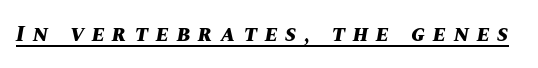
The image shows 23 px bold type, italic (leaning right); set unusually wide letter spacing (+0.35 em), underlined.
